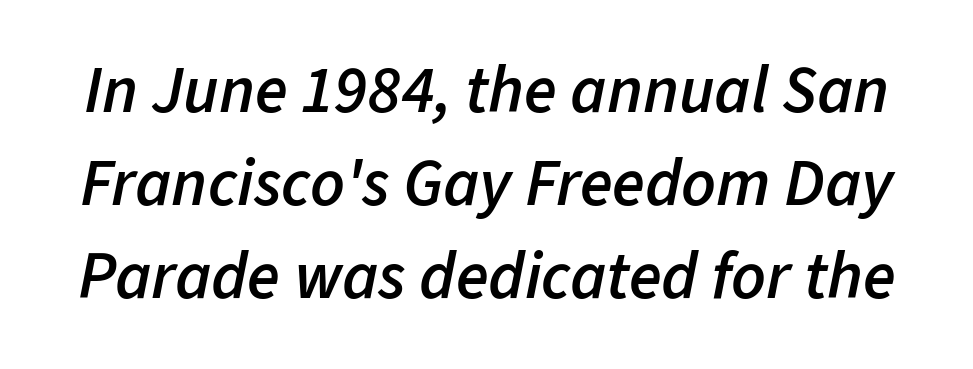
The words here are not underlined. The letters are slanted; this is an italic face. Semibold letterforms, between regular and bold. Short note: letters normally spaced.
